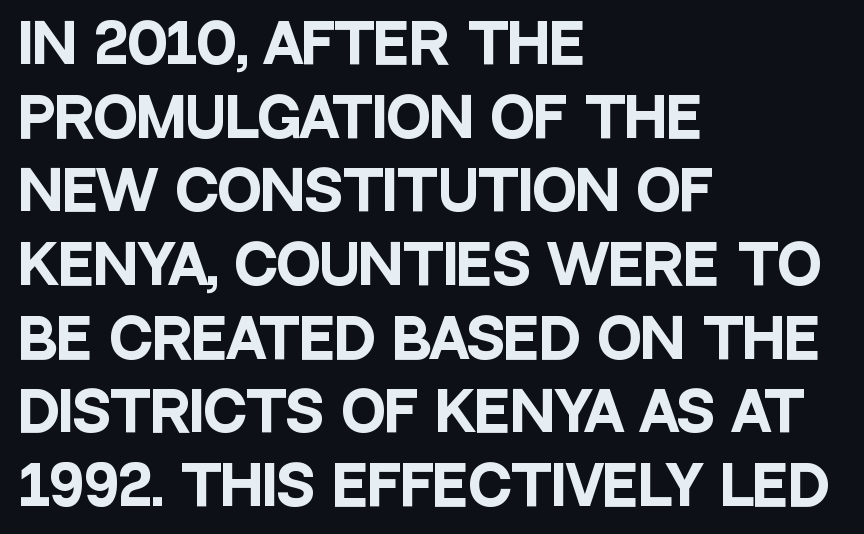
Q: Is the text bold? A: Yes.
Q: Is the text italic (slanted)? A: No, it is upright.
Q: Is the typeface a serif or a sans-serif typeface? A: Sans-serif.
Q: Is the text underlined? A: No.
Q: How is the paragraph aligned? A: Left-aligned.
Q: Is the spacing between letters normal or unusually wide? A: Normal.
Q: Is the spacing between lines tight, normal or loose? A: Normal.
Q: Width (condensed, normal, or wide)? A: Condensed.
Q: Stroke contrast? A: Low.
Q: x-height? A: Large.
Q: Monospaced? A: No.
